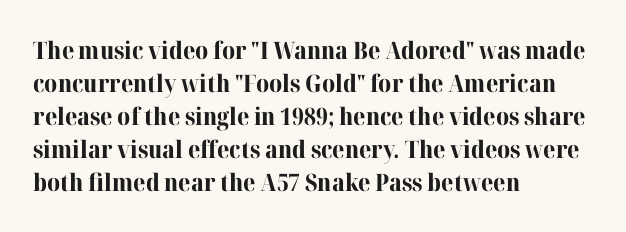
The image shows 24 px bold type, upright; set left-aligned, normal line spacing (1.37x), normal letter spacing, not underlined.
